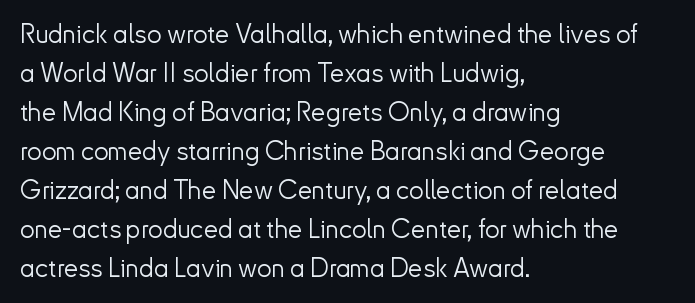
Each new line begins a customary step beneath the previous one. Students, note that the glyphs here touch the page at normal intervals. Letters rest on an invisible, unmarked baseline. Posture: upright roman.
